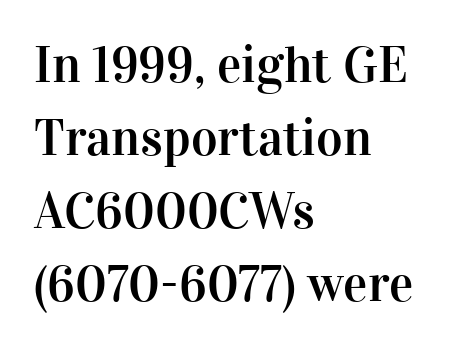
The image shows 51 px serif type, upright; set left-aligned, normal line spacing (1.43x), normal letter spacing, not underlined; high stroke contrast and a medium x-height.
